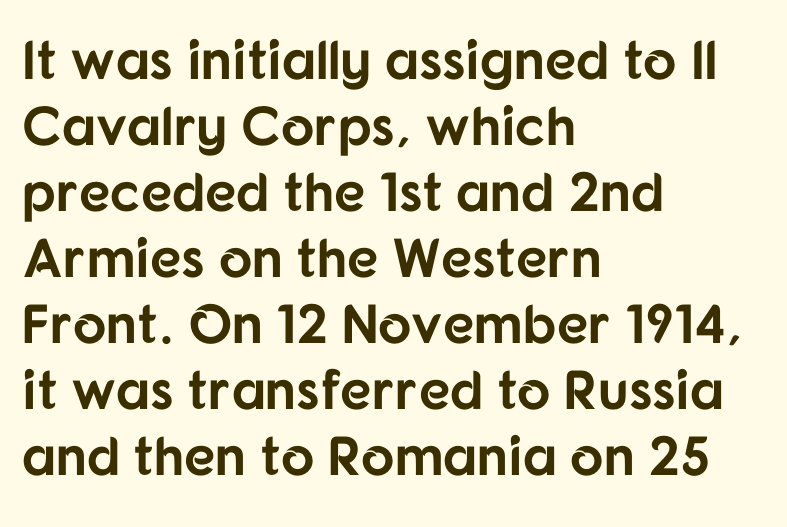
{"serif": "no", "italic": "no", "bold": "yes", "weight": "bold", "width": "normal", "stroke_contrast": "low", "x_height": "medium", "monospaced": "no", "underline": "no", "align": "left", "line_spacing_ratio": 1.2, "letter_spacing": "normal", "letter_spacing_em": 0.0, "glyph_px": 55}
